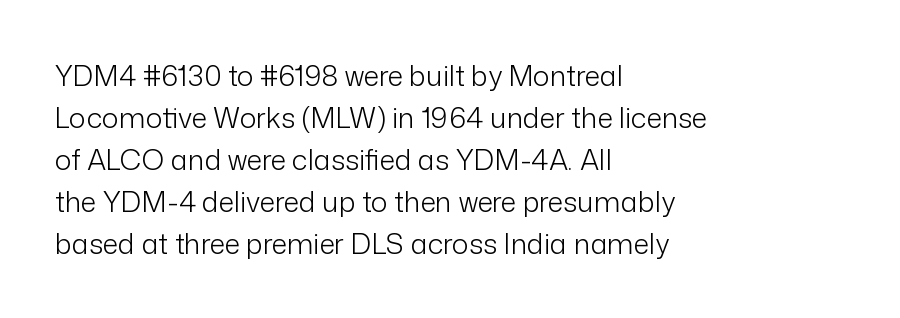
Q: Is the text bold? A: No.
Q: Is the text italic (slanted)? A: No, it is upright.
Q: Is the typeface a serif or a sans-serif typeface? A: Sans-serif.
Q: Is the text underlined? A: No.
Q: How is the paragraph aligned? A: Left-aligned.
Q: Is the spacing between letters normal or unusually wide? A: Normal.
Q: Is the spacing between lines tight, normal or loose? A: Normal.
Q: Width (condensed, normal, or wide)? A: Normal.
Q: Stroke contrast? A: Low.
Q: x-height? A: Medium.
Q: Monospaced? A: No.
